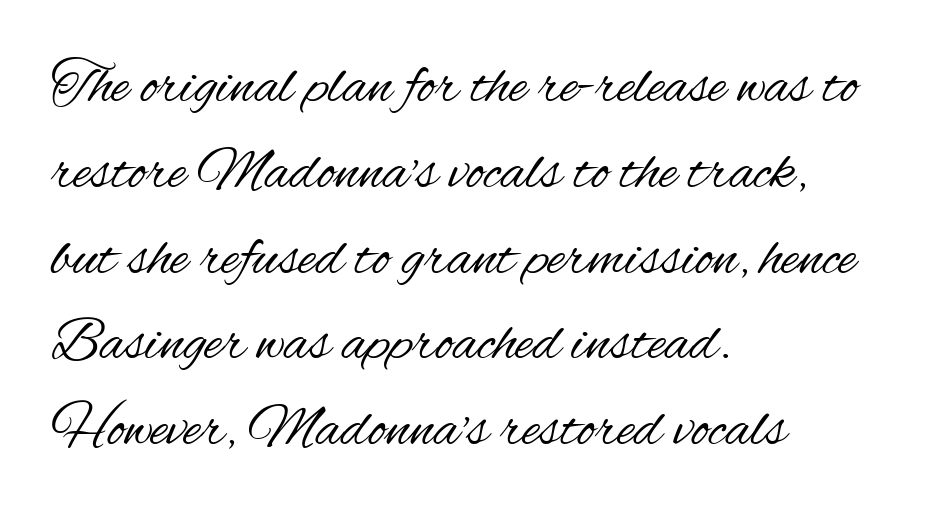
The image shows 60 px regular-weight, condensed sans-serif type; set left-aligned, normal line spacing (1.43x), normal letter spacing, not underlined; medium stroke contrast and a small x-height.
